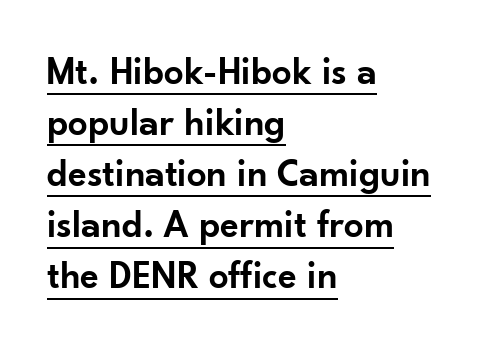
These lines carry some extra weight — a demibold, not a full bold. Designer's note — italics off, roman on. Between one letter and the next there's only the usual sliver of space. Somebody hit Ctrl+U on this one — the words are underlined. Do the characters align in a grid? No, the font is proportional.
